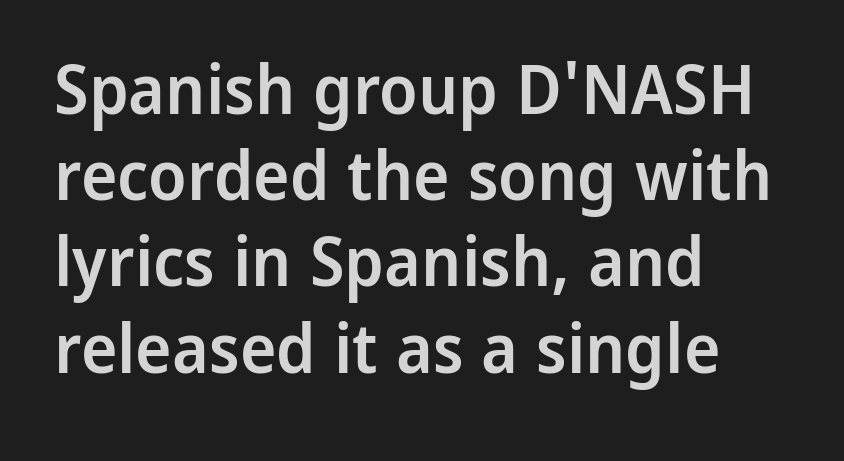
This sample is left-justified, so line endings fall wherever the words run out. Character widths vary here, with narrow letters taking less room than wide ones. In terms of weight, the rendering is demibold, just under bold. Examine the stroke ends and you'll find no serifs. Type without underlining.
